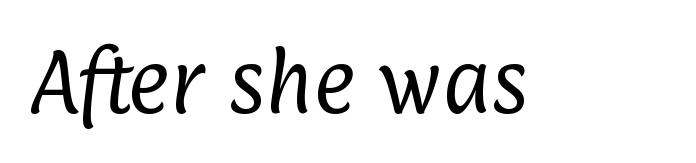
{"serif": "no", "bold": "no", "weight": "regular", "width": "condensed", "stroke_contrast": "low", "x_height": "medium", "monospaced": "no", "underline": "no", "letter_spacing": "normal", "letter_spacing_em": 0.0, "glyph_px": 72}
